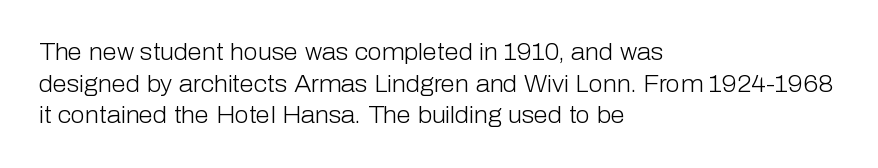
A roman cut, with each character standing at attention. Line spacing here is normal. The text block is weighted toward the left margin, trailing off unevenly rightward. Lines of text with bare space underneath. Nothing unusual about the tracking: characters are spaced as the font intends. A quiet, ordinary-to-light weight characterises the typeface.
